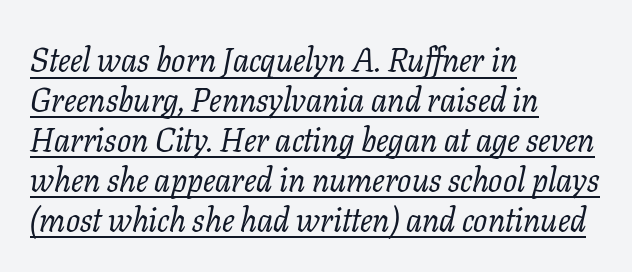
Q: Is the text bold? A: No.
Q: Is the text italic (slanted)? A: Yes, it leans right by about 11 degrees.
Q: Is the typeface a serif or a sans-serif typeface? A: Serif.
Q: Is the text underlined? A: Yes.
Q: How is the paragraph aligned? A: Left-aligned.
Q: Is the spacing between letters normal or unusually wide? A: Normal.
Q: Width (condensed, normal, or wide)? A: Normal.
Q: Stroke contrast? A: Low.
Q: x-height? A: Medium.
Q: Monospaced? A: No.
